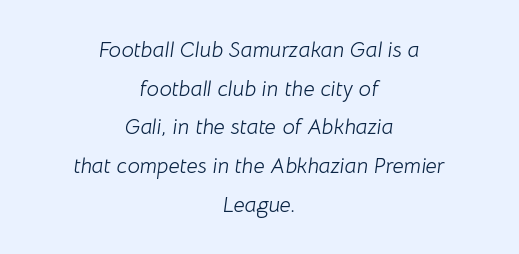
{"italic": "yes", "lean": "right", "slant_degrees": 8, "bold": "no", "underline": "no", "align": "center", "line_spacing_ratio": 1.76, "letter_spacing": "normal", "letter_spacing_em": 0.0, "glyph_px": 22}
